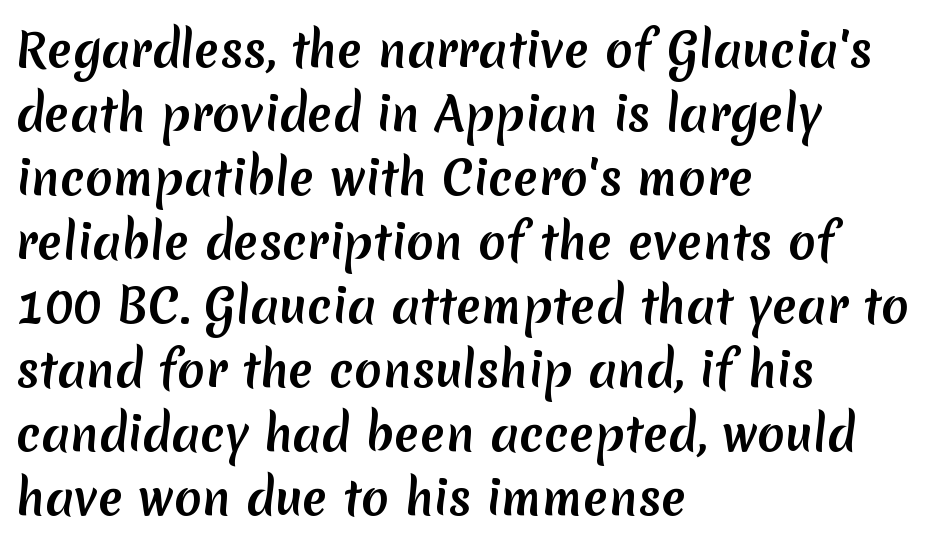
Q: Is the typeface a serif or a sans-serif typeface? A: Sans-serif.
Q: Is the text underlined? A: No.
Q: How is the paragraph aligned? A: Left-aligned.
Q: Is the spacing between letters normal or unusually wide? A: Normal.
Q: Is the spacing between lines tight, normal or loose? A: Normal.
Q: Width (condensed, normal, or wide)? A: Normal.
Q: Stroke contrast? A: Medium.
Q: x-height? A: Medium.
Q: Monospaced? A: No.
